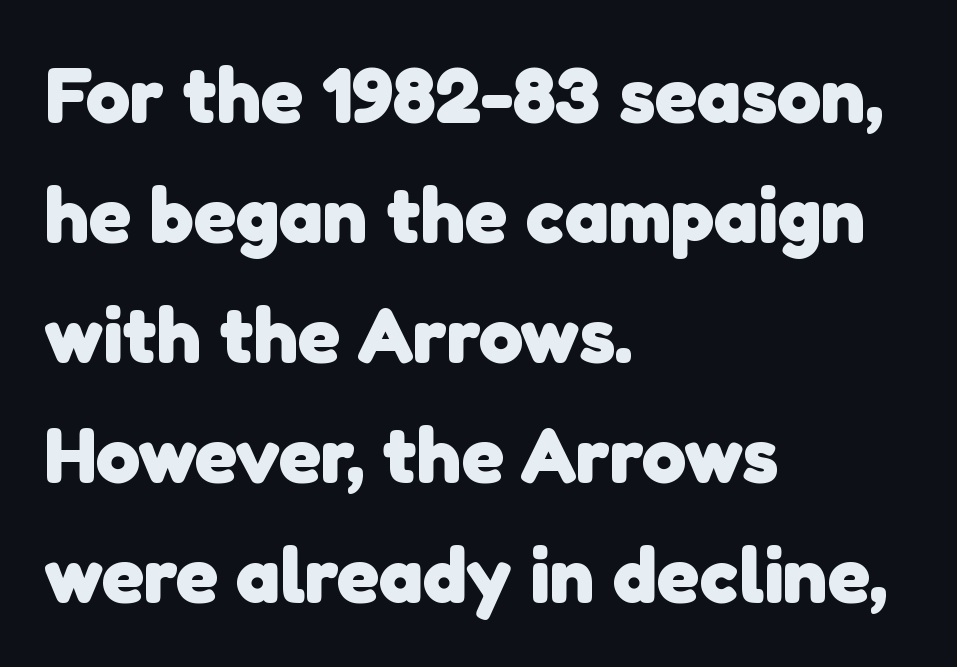
Q: Is the text bold? A: Yes.
Q: Is the typeface a serif or a sans-serif typeface? A: Sans-serif.
Q: Is the text underlined? A: No.
Q: How is the paragraph aligned? A: Left-aligned.
Q: Is the spacing between letters normal or unusually wide? A: Normal.
Q: Is the spacing between lines tight, normal or loose? A: Normal.
Q: Width (condensed, normal, or wide)? A: Normal.
Q: Stroke contrast? A: Low.
Q: x-height? A: Medium.
Q: Monospaced? A: No.
